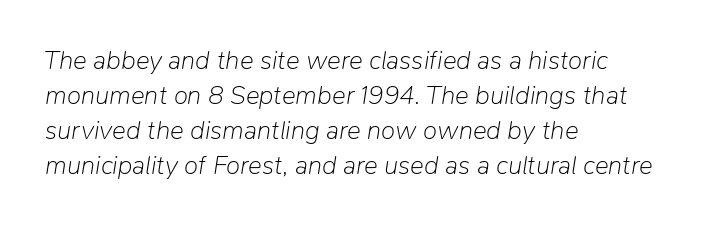
{"italic": "yes", "lean": "right", "slant_degrees": 9, "bold": "no", "underline": "no", "align": "left", "line_spacing": "normal", "line_spacing_ratio": 1.34, "letter_spacing": "normal", "letter_spacing_em": 0.0, "glyph_px": 26}
